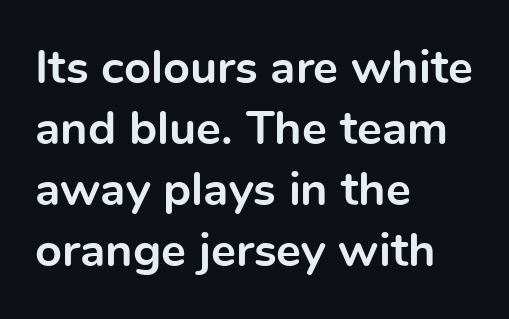
{"serif": "no", "italic": "no", "bold": "yes", "weight": "bold", "width": "normal", "x_height": "medium", "monospaced": "no", "underline": "no", "align": "left", "line_spacing": "normal", "line_spacing_ratio": 1.3, "letter_spacing": "normal", "letter_spacing_em": 0.0, "glyph_px": 47}
